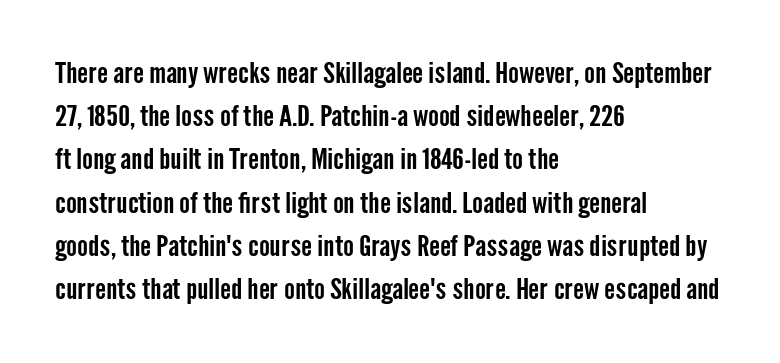
Line starts are locked; line ends wander. Type without underlining. The letters stand upright; this is a roman face. In terms of letterform style, serifs are entirely absent.
